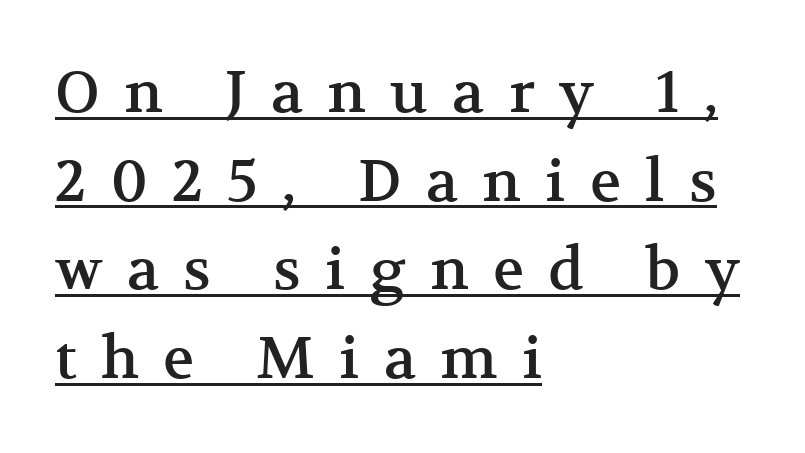
The image shows 58 px serif type, upright; set left-aligned, normal line spacing (1.53x), unusually wide letter spacing (+0.42 em), underlined; medium stroke contrast and a medium x-height.
